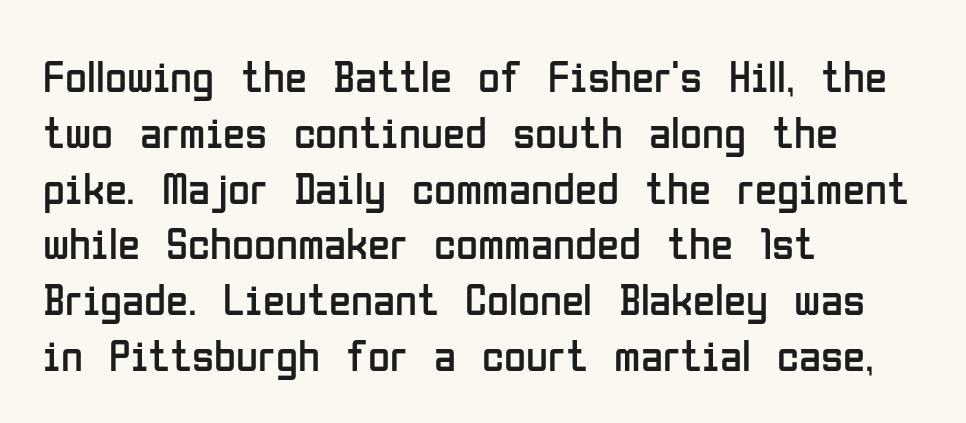
Q: Is the text bold? A: No.
Q: Is the text italic (slanted)? A: No, it is upright.
Q: Is the typeface a serif or a sans-serif typeface? A: Sans-serif.
Q: Is the text underlined? A: No.
Q: How is the paragraph aligned? A: Left-aligned.
Q: Is the spacing between letters normal or unusually wide? A: Normal.
Q: Width (condensed, normal, or wide)? A: Condensed.
Q: Stroke contrast? A: Low.
Q: x-height? A: Medium.
Q: Monospaced? A: No.
